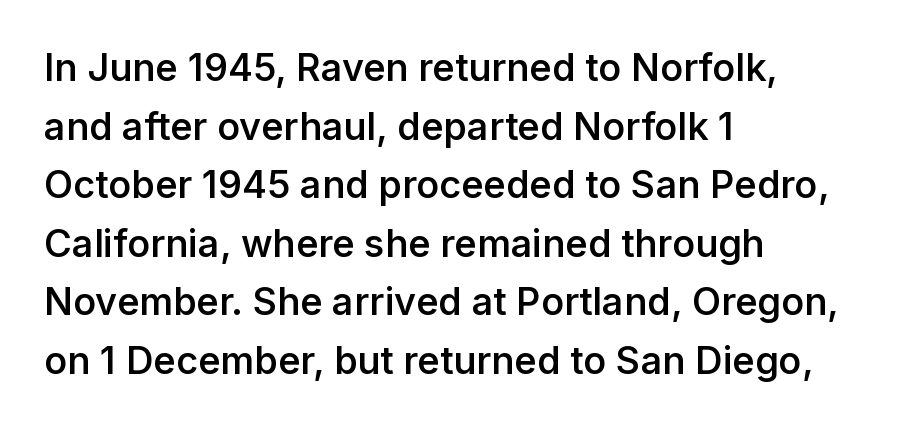
Q: Is the text bold? A: Semi-bold.
Q: Is the text italic (slanted)? A: No, it is upright.
Q: Is the typeface a serif or a sans-serif typeface? A: Sans-serif.
Q: Is the text underlined? A: No.
Q: How is the paragraph aligned? A: Left-aligned.
Q: Is the spacing between letters normal or unusually wide? A: Normal.
Q: Is the spacing between lines tight, normal or loose? A: Normal.
Q: Width (condensed, normal, or wide)? A: Normal.
Q: Stroke contrast? A: Low.
Q: x-height? A: Medium.
Q: Monospaced? A: No.
